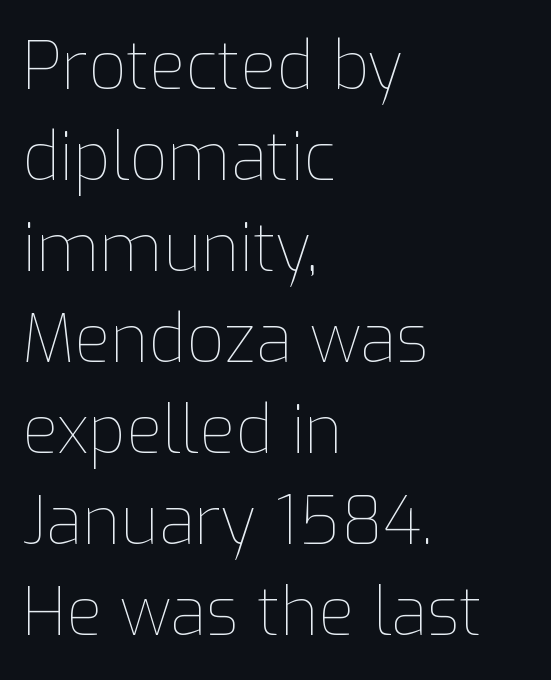
This is roman type, the default non-slanted kind. Here the designer chose a conventional face with non-uniform glyph widths. Bare-footed words on every line. One-word summary of the alignment: left. Stem width sits at or under what a default text font uses.
